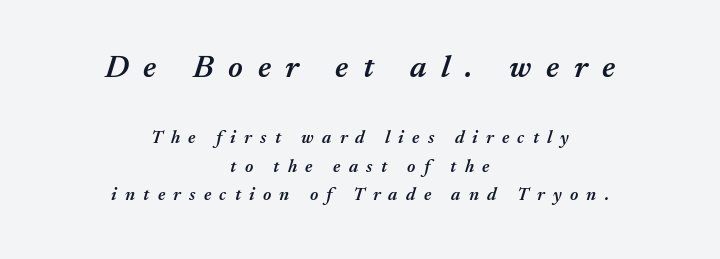
The image shows 32 px semibold type, italic (leaning right); set centered, normal line spacing (1.58x), unusually wide letter spacing (+0.46 em), not underlined; the first (top) block is 1.78x larger; medium stroke contrast and a medium x-height.
